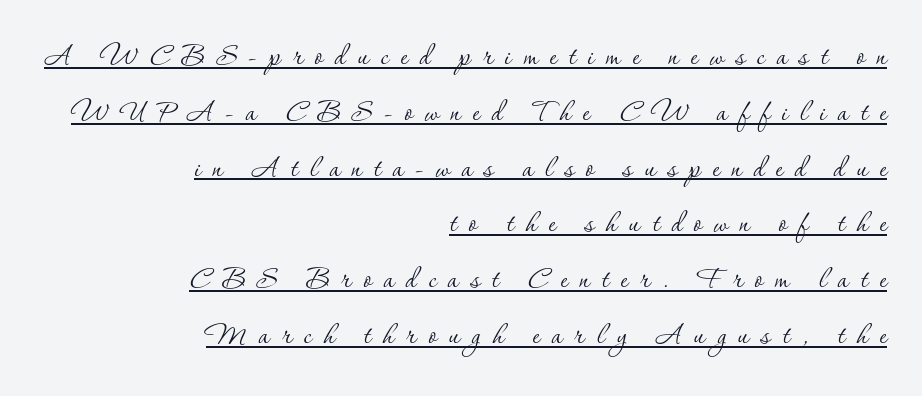
The image shows 36 px thin serif type; set right-aligned, normal line spacing (1.55x), unusually wide letter spacing (+0.33 em), underlined; low stroke contrast and a small x-height.
